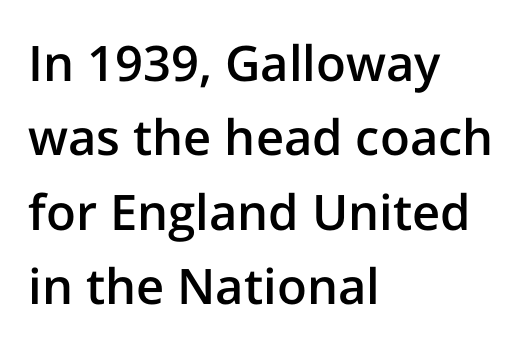
The image shows 49 px semibold sans-serif type, upright; set left-aligned, normal line spacing (1.52x), normal letter spacing, not underlined; low stroke contrast and a medium x-height.
